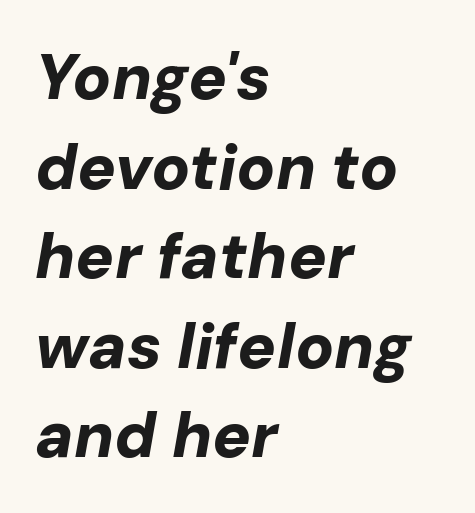
The image shows 64 px bold type, italic (leaning right); set left-aligned, normal line spacing (1.4x), normal letter spacing, not underlined; low stroke contrast and a medium x-height.
